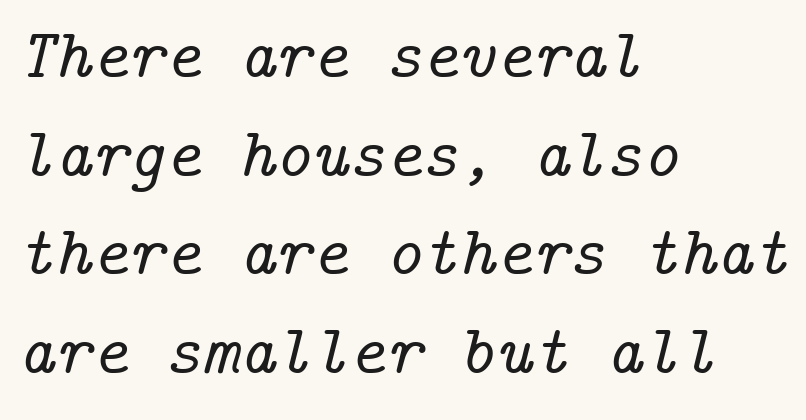
The image shows 70 px serif type, italic (leaning right); set left-aligned, normal line spacing (1.41x), normal letter spacing, not underlined; low stroke contrast and a medium x-height.
